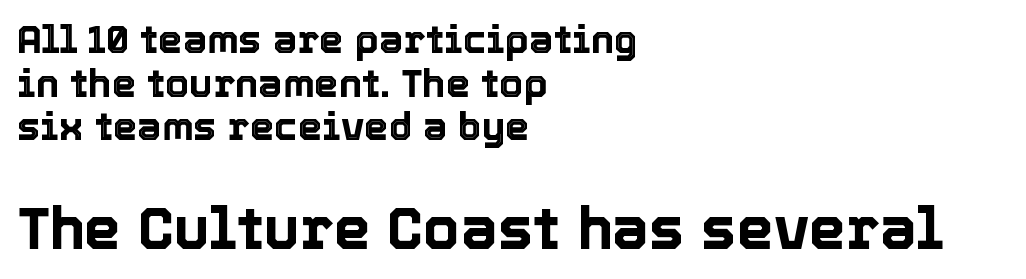
{"italic": "no", "width": "normal", "x_height": "medium", "monospaced": "no", "underline": "no", "align": "left", "line_spacing": "tight", "line_spacing_ratio": 1.12, "letter_spacing": "normal", "letter_spacing_em": 0.0, "larger_block": "second", "size_ratio": 1.51, "glyph_px": 59}
